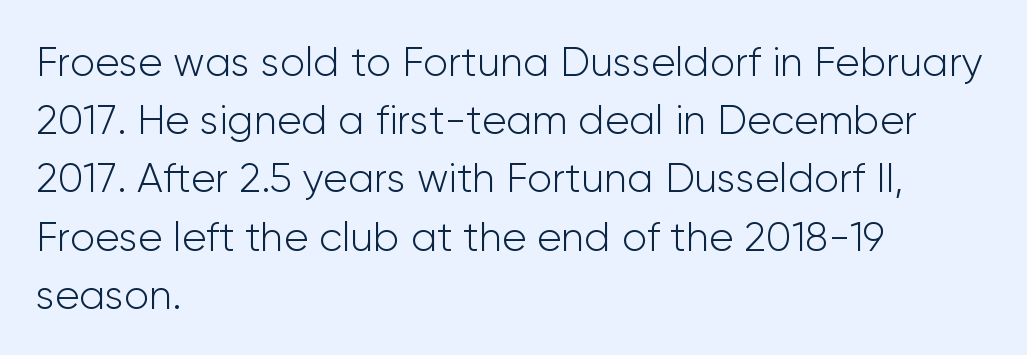
The image shows 41 px light sans-serif type, upright; set left-aligned, normal line spacing (1.42x), normal letter spacing, not underlined; low stroke contrast and a medium x-height.
